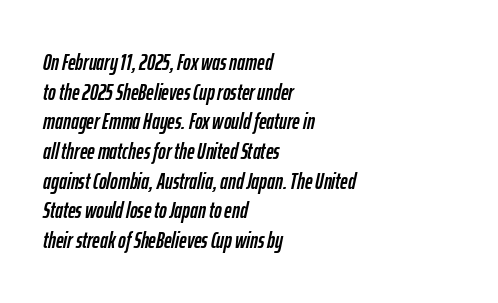
Each row of text sits above clean, open space. How are the letters spaced? Ordinarily, with no added tracking. Normally led — the rows are evenly, conventionally spaced. If you drew a line through each stem, it would be angled.
